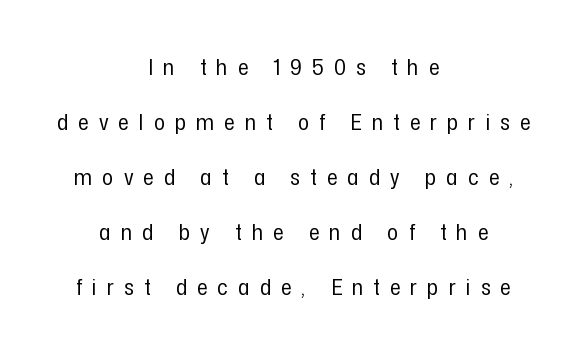
{"italic": "no", "bold": "no", "underline": "no", "align": "center", "line_spacing": "loose", "line_spacing_ratio": 2.39, "letter_spacing": "wide", "letter_spacing_em": 0.44, "glyph_px": 23}
